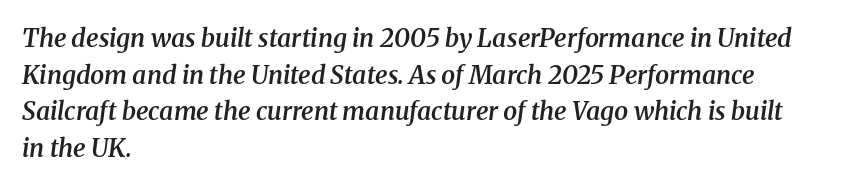
Glance below the letters and you will spot only blank space. The tracking reads as untouched default to a designer's eye. The glyphs have the mass of a demibold cut, below bold. Emphasis-style slanted type is in use. The setting favours the left margin, as ordinary paragraphs usually do.
